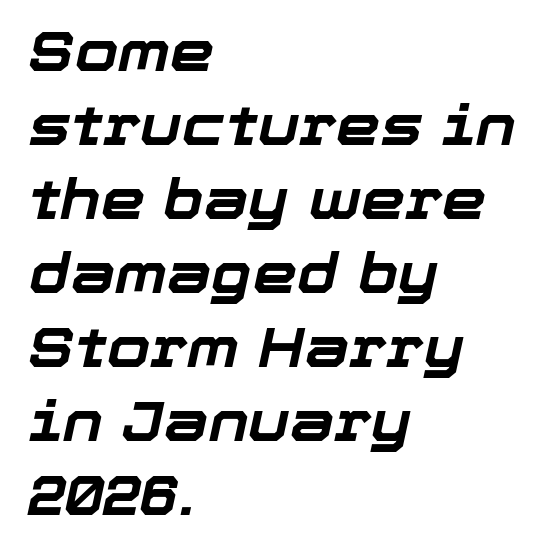
{"italic": "yes", "lean": "right", "slant_degrees": 12, "bold": "yes", "weight": "bold", "width": "normal", "stroke_contrast": "low", "x_height": "medium", "monospaced": "no", "underline": "no", "align": "left", "line_spacing": "normal", "line_spacing_ratio": 1.32, "letter_spacing": "normal", "letter_spacing_em": 0.0, "glyph_px": 56}
